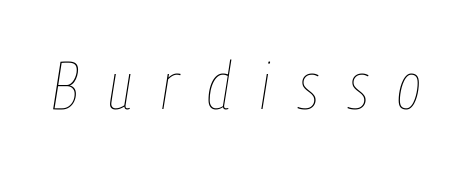
{"italic": "yes", "lean": "right", "slant_degrees": 9, "bold": "no", "weight": "thin", "width": "condensed", "stroke_contrast": "low", "x_height": "medium", "monospaced": "no", "underline": "no", "letter_spacing": "wide", "letter_spacing_em": 0.44, "glyph_px": 66}
